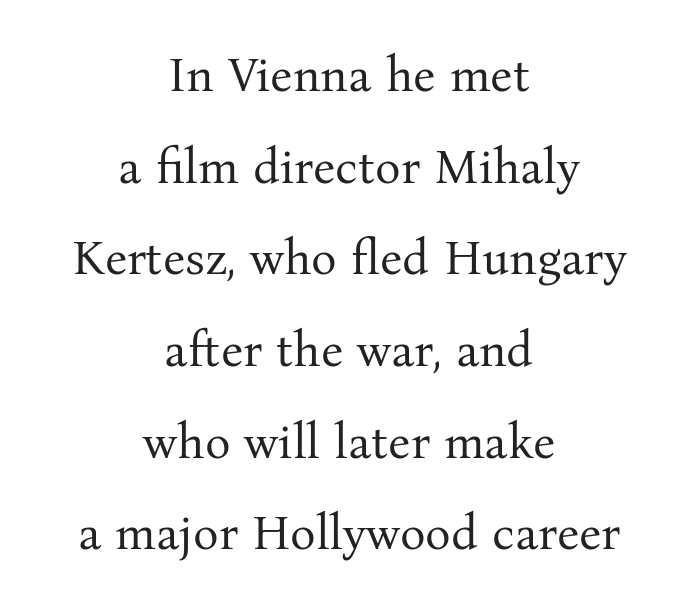
Q: Is the text bold? A: No.
Q: Is the text italic (slanted)? A: No, it is upright.
Q: Is the typeface a serif or a sans-serif typeface? A: Serif.
Q: Is the text underlined? A: No.
Q: How is the paragraph aligned? A: Centered.
Q: Is the spacing between letters normal or unusually wide? A: Normal.
Q: Is the spacing between lines tight, normal or loose? A: Loose.
Q: Width (condensed, normal, or wide)? A: Normal.
Q: Stroke contrast? A: Medium.
Q: x-height? A: Medium.
Q: Monospaced? A: No.
